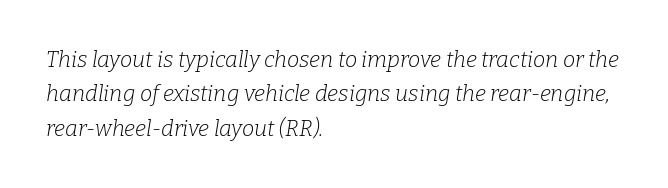
{"italic": "yes", "lean": "right", "slant_degrees": 9, "bold": "no", "underline": "no", "align": "left", "line_spacing": "normal", "line_spacing_ratio": 1.56, "letter_spacing": "normal", "letter_spacing_em": 0.0, "glyph_px": 22}
